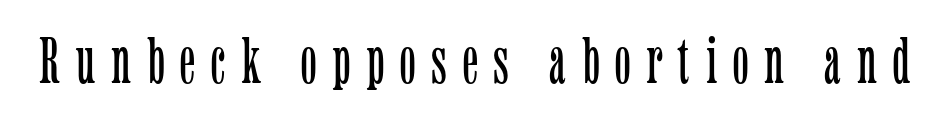
{"serif": "yes", "italic": "no", "bold": "no", "weight": "light", "width": "condensed", "stroke_contrast": "low", "x_height": "medium", "monospaced": "no", "underline": "no", "letter_spacing": "wide", "letter_spacing_em": 0.24, "glyph_px": 66}
